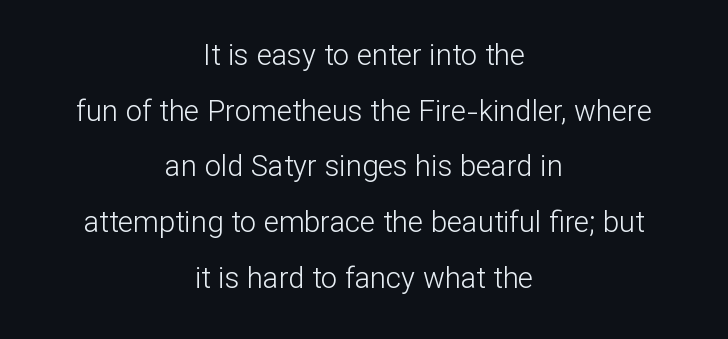
Q: Is the text bold? A: No.
Q: Is the text italic (slanted)? A: No, it is upright.
Q: Is the typeface a serif or a sans-serif typeface? A: Sans-serif.
Q: Is the text underlined? A: No.
Q: How is the paragraph aligned? A: Centered.
Q: Is the spacing between letters normal or unusually wide? A: Normal.
Q: Is the spacing between lines tight, normal or loose? A: Loose.
Q: Width (condensed, normal, or wide)? A: Normal.
Q: Stroke contrast? A: Low.
Q: x-height? A: Medium.
Q: Monospaced? A: No.
